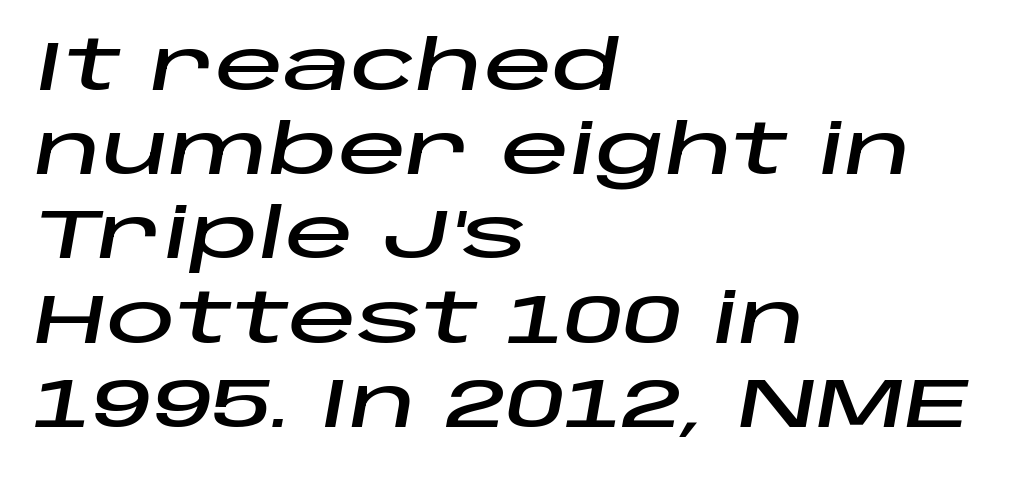
One-word summary of the alignment: left. You could call the tracking neutral — neither tight nor loose. Would a proofreader flag this as italicized? Yes. Any mark beneath the type? The region is blank. Proportional: the letters do not fall into vertical columns.
